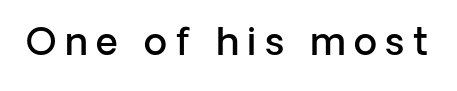
Compared with an ordinary text face, these strokes are moderately heavier — a semibold. Think of a printed novel: that variable character pitch is what you see here. The area under the type is left untouched. Upright lettering throughout. In terms of letterform style, serifs are entirely absent.
